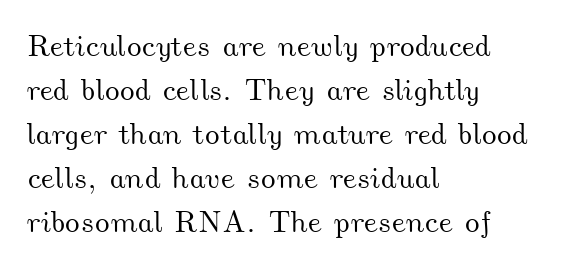
The image shows 30 px wide type; set left-aligned, normal line spacing (1.47x), normal letter spacing, not underlined; medium stroke contrast and a small x-height.
